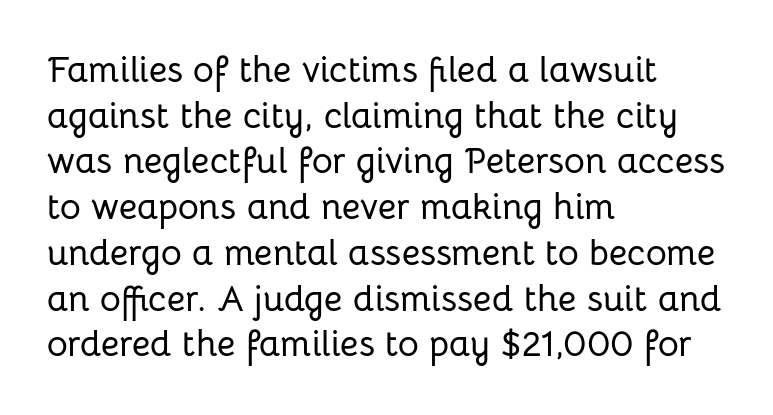
{"serif": "no", "italic": "no", "width": "normal", "stroke_contrast": "low", "x_height": "medium", "monospaced": "no", "underline": "no", "align": "left", "line_spacing": "normal", "line_spacing_ratio": 1.27, "letter_spacing": "normal", "letter_spacing_em": 0.0, "glyph_px": 36}
